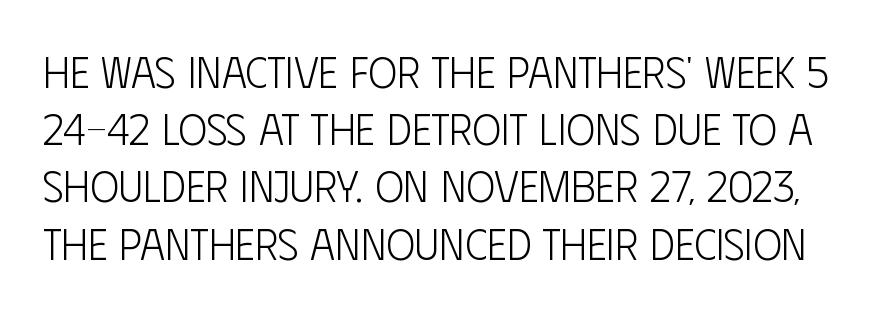
The image shows 43 px light, condensed sans-serif type, upright; set normal line spacing (1.33x), normal letter spacing, not underlined; low stroke contrast and a large x-height.
